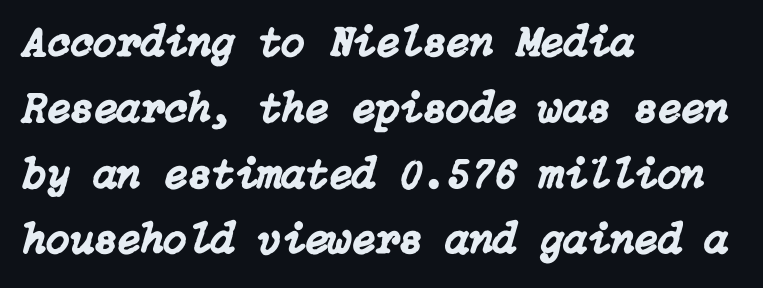
Q: Is the text italic (slanted)? A: Yes, it leans right by about 15 degrees.
Q: Is the text underlined? A: No.
Q: How is the paragraph aligned? A: Left-aligned.
Q: Is the spacing between letters normal or unusually wide? A: Normal.
Q: Is the spacing between lines tight, normal or loose? A: Normal.
Q: Width (condensed, normal, or wide)? A: Normal.
Q: Stroke contrast? A: Low.
Q: x-height? A: Medium.
